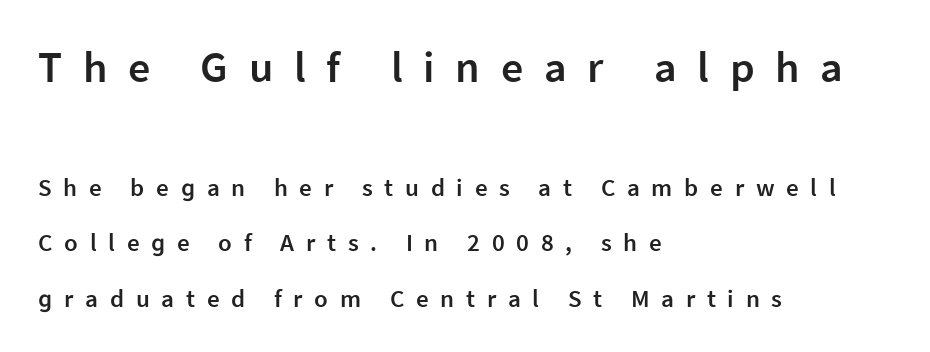
Q: Is the text bold? A: Semi-bold.
Q: Is the text italic (slanted)? A: No, it is upright.
Q: Is the typeface a serif or a sans-serif typeface? A: Sans-serif.
Q: Is the text underlined? A: No.
Q: How is the paragraph aligned? A: Left-aligned.
Q: Is the spacing between letters normal or unusually wide? A: Unusually wide.
Q: Is the spacing between lines tight, normal or loose? A: Loose.
Q: Which block of text is set in a larger size, the first (top) or the second (bottom)? A: The first (top) one.
Q: Width (condensed, normal, or wide)? A: Normal.
Q: Stroke contrast? A: Low.
Q: x-height? A: Medium.
Q: Monospaced? A: No.
